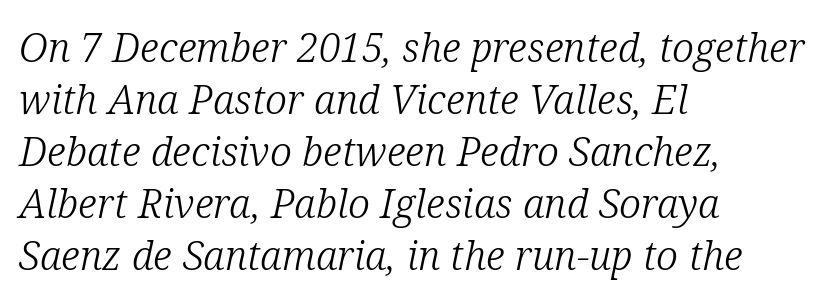
Rendered with sloped, italic letterforms. The line texture is even and compact thanks to regular tracking. A typesetter would call this proportional, since set widths differ per character. Quick note: underline off. Check where the strokes stop: tiny serifs finish them off.
